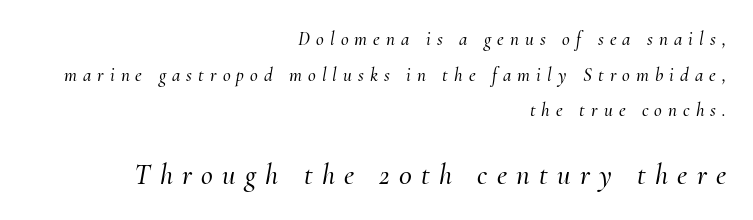
The image shows 29 px serif type, italic (leaning right); set right-aligned, line spacing 1.87x, unusually wide letter spacing (+0.32 em), not underlined; the second (bottom) block is 1.53x larger; medium stroke contrast and a small x-height.
